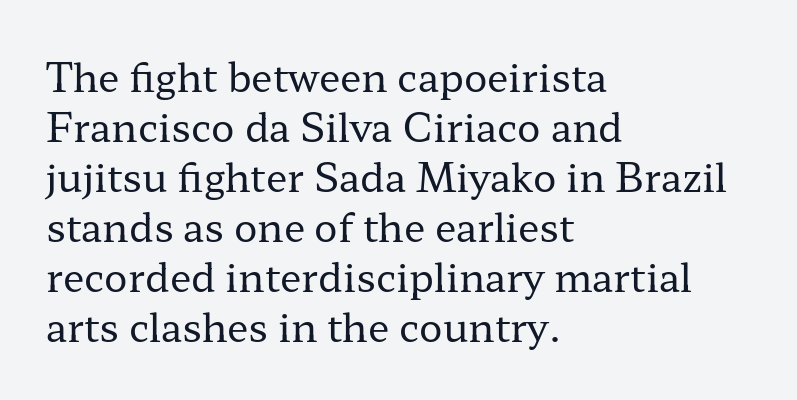
The image shows 39 px regular-weight, wide serif type, upright; set left-aligned, normal line spacing (1.28x), normal letter spacing, not underlined; low stroke contrast and a medium x-height.
